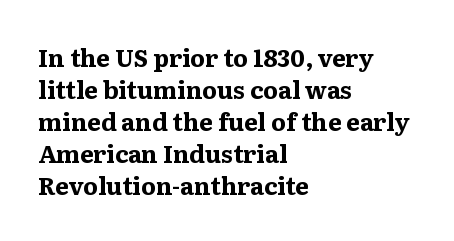
Q: Is the text bold? A: Yes.
Q: Is the text italic (slanted)? A: No, it is upright.
Q: Is the text underlined? A: No.
Q: How is the paragraph aligned? A: Left-aligned.
Q: Is the spacing between letters normal or unusually wide? A: Normal.
Q: Is the spacing between lines tight, normal or loose? A: Normal.
